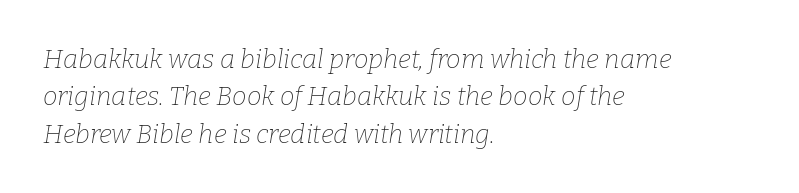
{"italic": "yes", "lean": "right", "slant_degrees": 9, "bold": "no", "underline": "no", "align": "left", "line_spacing": "normal", "line_spacing_ratio": 1.44, "letter_spacing": "normal", "letter_spacing_em": 0.0, "glyph_px": 26}
